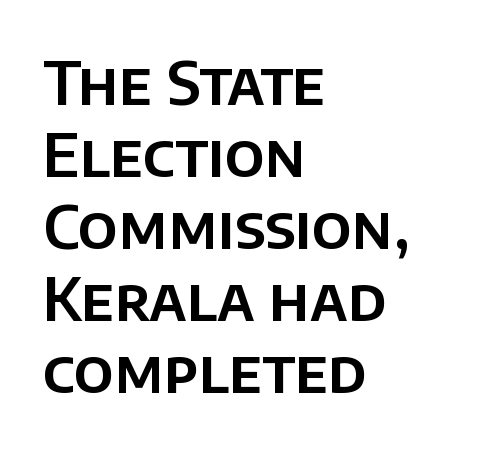
The image shows 60 px sans-serif type, upright; set left-aligned, line spacing 1.2x, normal letter spacing, not underlined; low stroke contrast and a large x-height.
